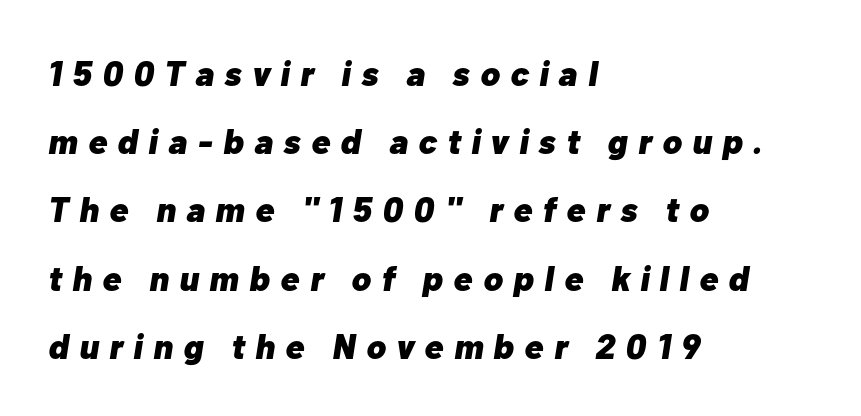
The image shows 35 px heavy type, italic (leaning right); set left-aligned, loose line spacing (1.95x), unusually wide letter spacing (+0.3 em), not underlined; low stroke contrast and a medium x-height.
